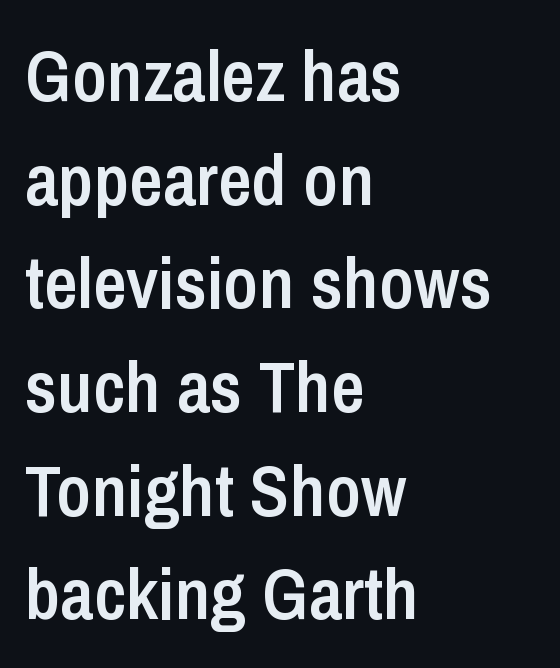
Rule under the text: the space is simply empty. Semibold letterforms, between regular and bold. The text block is weighted toward the left margin, trailing off unevenly rightward. Character widths vary here, with narrow letters taking less room than wide ones.
